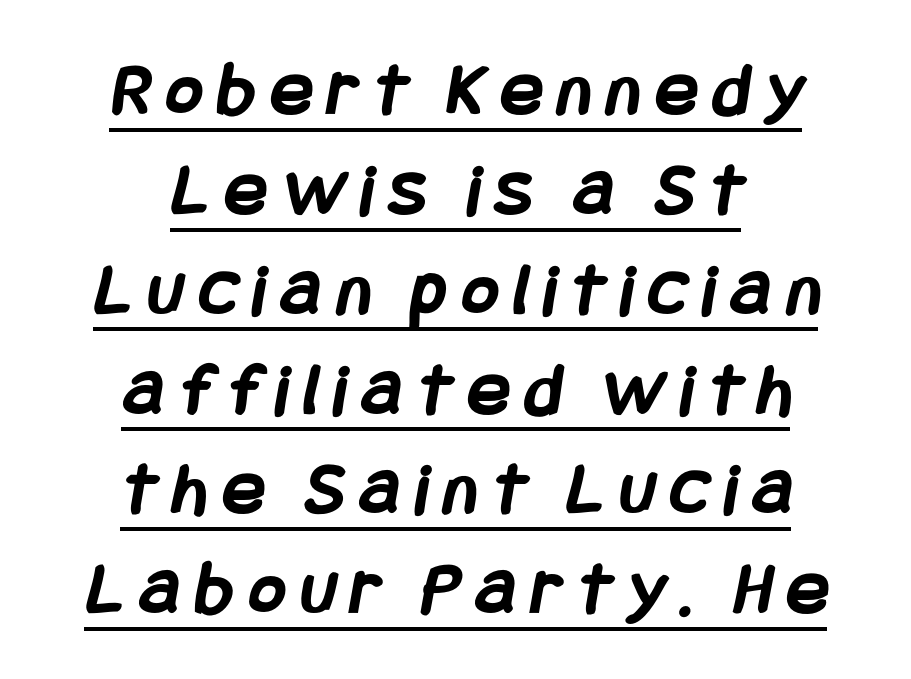
The image shows 78 px semibold, condensed sans-serif type; set centered, normal line spacing (1.28x), unusually wide letter spacing (+0.2 em), underlined; low stroke contrast and a large x-height.
